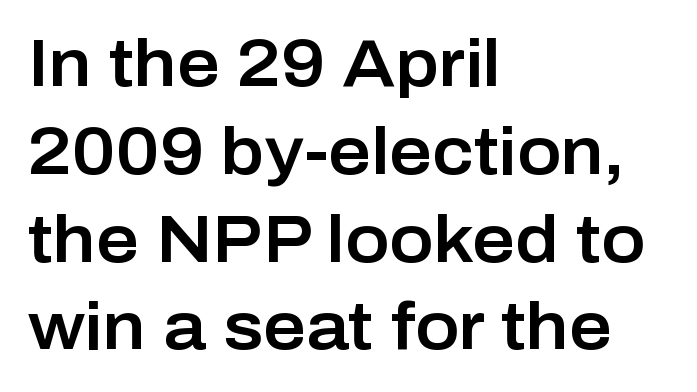
The image shows 66 px sans-serif type, upright; set left-aligned, normal line spacing (1.33x), normal letter spacing, not underlined; low stroke contrast and a medium x-height.
